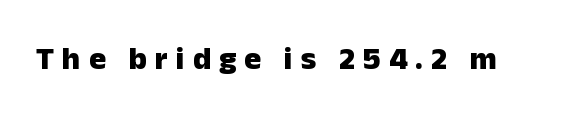
Is this a fixed-width face? No — the glyphs have proportional, varying widths. The rendering shows plain stroke endings on the letterforms — a sans-serif design. Summary of weight: heavy, a full bold. Style check: upright.
